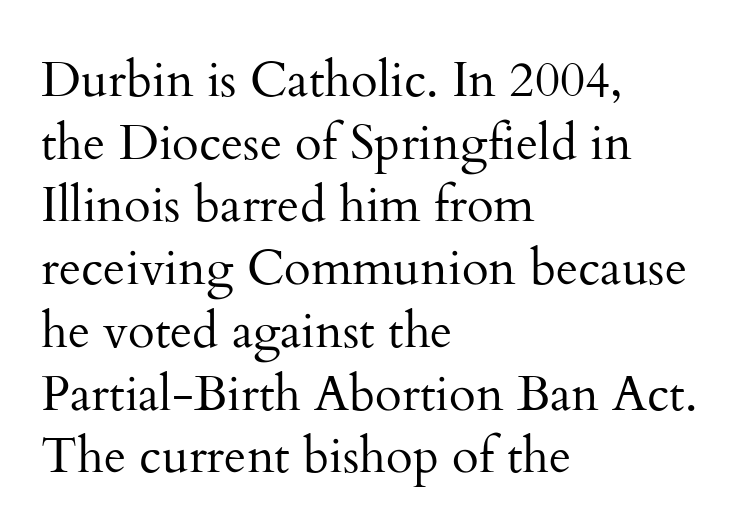
The image shows 49 px regular-weight serif type, upright; set left-aligned, normal line spacing (1.28x), normal letter spacing, not underlined; medium stroke contrast and a small x-height.
